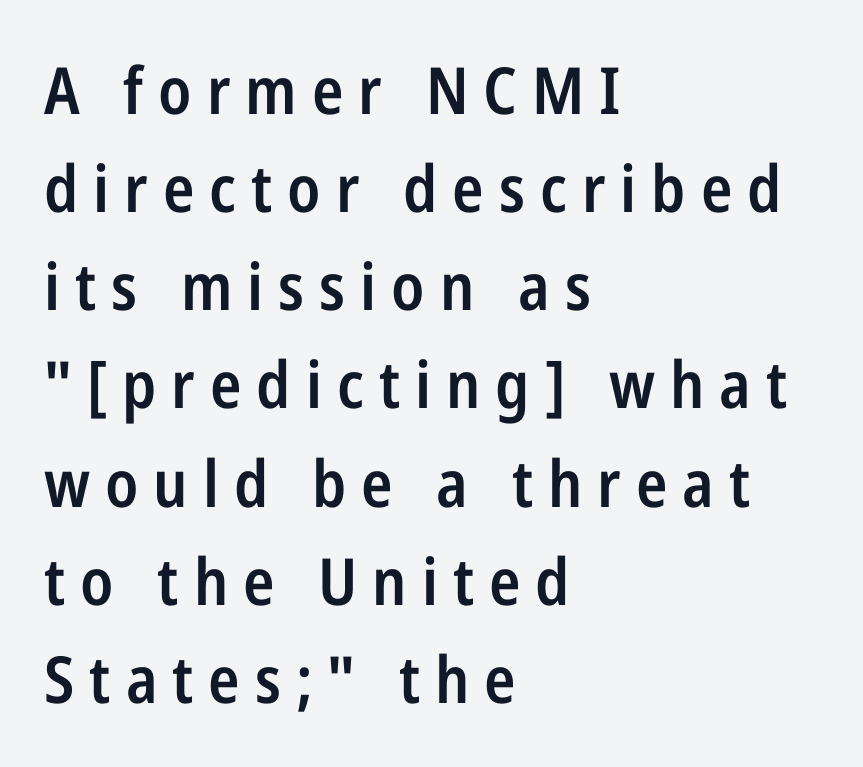
The zone under the glyphs is completely vacant. The ragged edge is on the right, which tells us the setting is flush left. Does the type have serifs? No, each stem ends abruptly. Style check: upright. These lines are rendered in a variable-pitch font. The passage shown has open, widely tracked lettering throughout.
